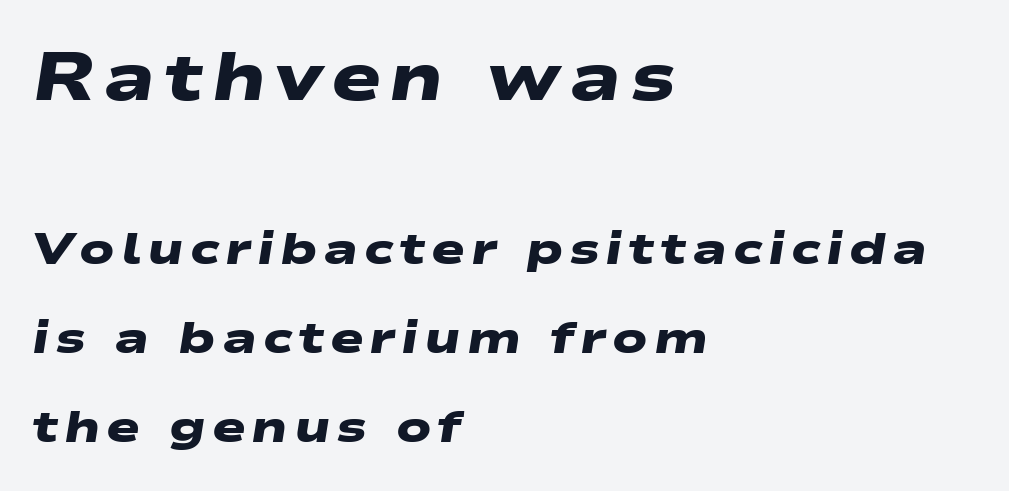
{"serif": "no", "bold": "yes", "weight": "heavy", "width": "wide", "stroke_contrast": "low", "x_height": "medium", "monospaced": "no", "underline": "no", "align": "left", "line_spacing": "loose", "line_spacing_ratio": 1.98, "larger_block": "first", "size_ratio": 1.49, "glyph_px": 67}
